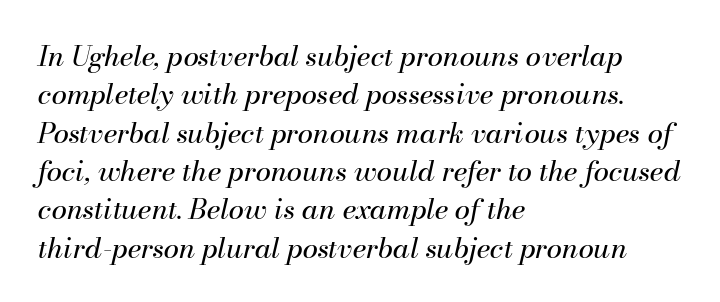
The image shows 28 px regular-weight type, italic (leaning right); set left-aligned, normal line spacing (1.37x), normal letter spacing, not underlined; medium stroke contrast and a small x-height.
